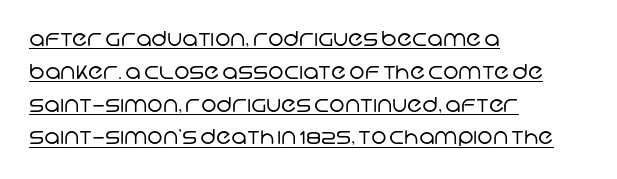
Unbolded letterforms with no extra heft. Typeset ragged right — the left edge is the straight one. The words here are underlined. How would I describe the line gaps? Plain and ordinary. Compared with typical body copy, the letter spacing here is the same.
